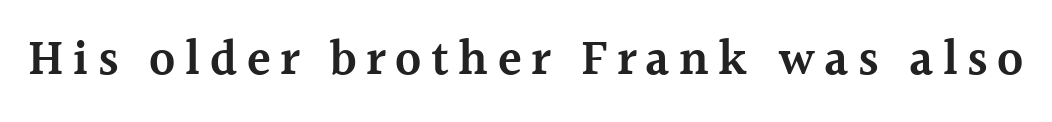
Q: Is the text bold? A: Semi-bold.
Q: Is the text italic (slanted)? A: No, it is upright.
Q: Is the typeface a serif or a sans-serif typeface? A: Serif.
Q: Is the text underlined? A: No.
Q: Width (condensed, normal, or wide)? A: Normal.
Q: x-height? A: Medium.
Q: Monospaced? A: No.
